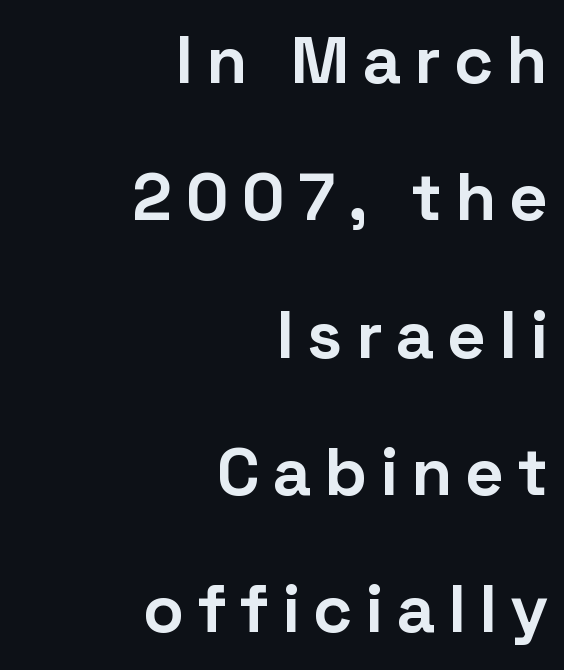
Q: Is the text bold? A: Yes.
Q: Is the text italic (slanted)? A: No, it is upright.
Q: Is the typeface a serif or a sans-serif typeface? A: Sans-serif.
Q: Is the text underlined? A: No.
Q: How is the paragraph aligned? A: Right-aligned.
Q: Is the spacing between letters normal or unusually wide? A: Unusually wide.
Q: Is the spacing between lines tight, normal or loose? A: Loose.
Q: Width (condensed, normal, or wide)? A: Normal.
Q: Stroke contrast? A: Low.
Q: x-height? A: Medium.
Q: Monospaced? A: No.
